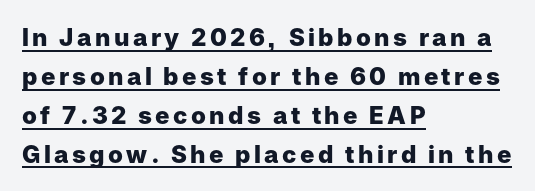
Compared with an ordinary text face, these strokes are far heavier — a full bold. Tall strokes in this sample are plumb rather than angled. The passage shown is underscored from start to finish. Is there much room between lines? A standard amount, neither cramped nor airy. Caption: multi-line text, flush left, ragged right.
